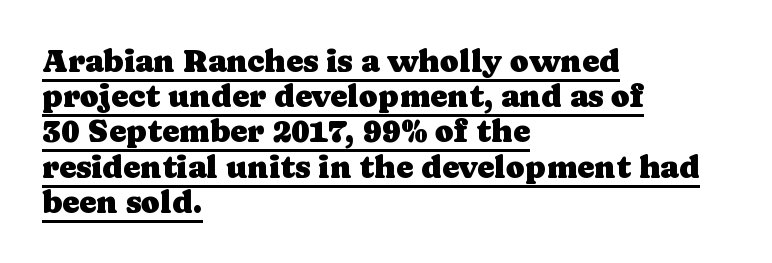
{"serif": "yes", "italic": "no", "width": "normal", "stroke_contrast": "low", "x_height": "medium", "monospaced": "no", "underline": "yes", "align": "left", "line_spacing": "tight", "line_spacing_ratio": 1.1, "letter_spacing": "normal", "letter_spacing_em": 0.0, "glyph_px": 32}
